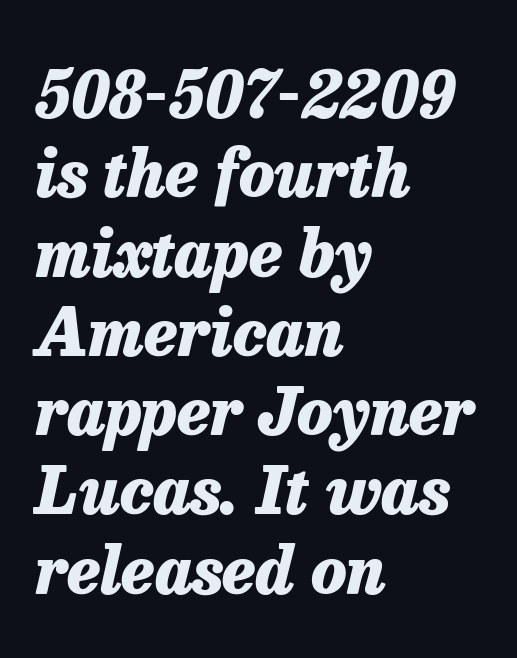
Q: Is the text bold? A: Yes.
Q: Is the text italic (slanted)? A: Yes, it leans right by about 13 degrees.
Q: Is the text underlined? A: No.
Q: How is the paragraph aligned? A: Left-aligned.
Q: Is the spacing between letters normal or unusually wide? A: Normal.
Q: Width (condensed, normal, or wide)? A: Normal.
Q: Stroke contrast? A: Low.
Q: x-height? A: Medium.
Q: Monospaced? A: No.
